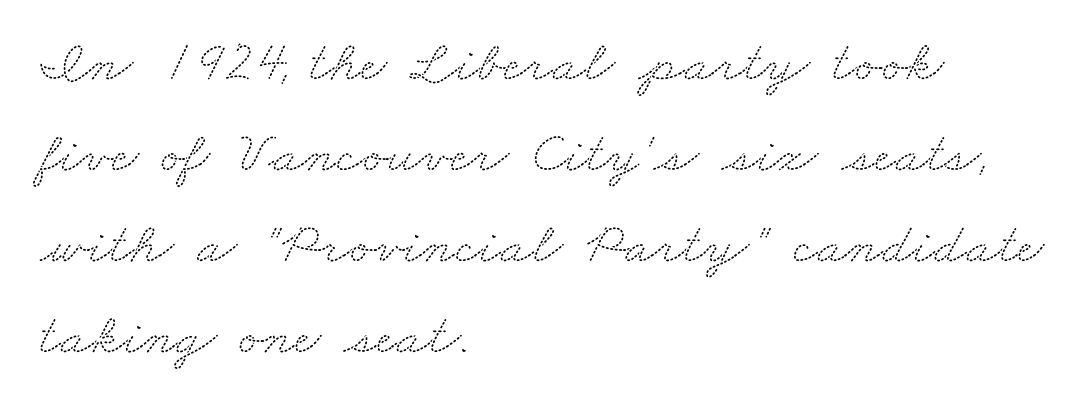
Q: Is the typeface a serif or a sans-serif typeface? A: Serif.
Q: Is the text underlined? A: No.
Q: How is the paragraph aligned? A: Left-aligned.
Q: Is the spacing between letters normal or unusually wide? A: Normal.
Q: Is the spacing between lines tight, normal or loose? A: Normal.
Q: Width (condensed, normal, or wide)? A: Wide.
Q: Stroke contrast? A: Medium.
Q: x-height? A: Small.
Q: Monospaced? A: No.
